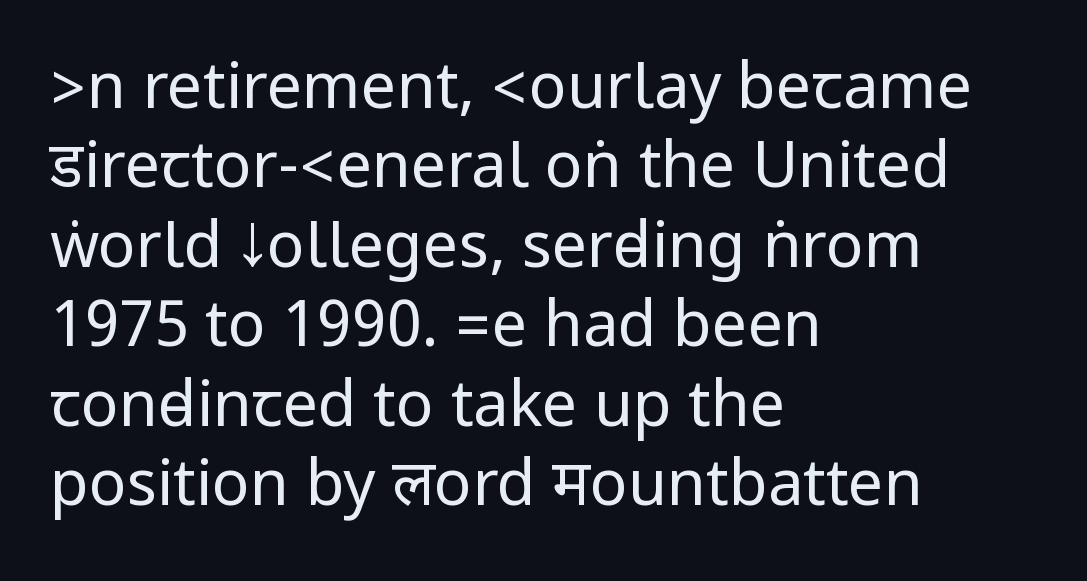
{"serif": "no", "italic": "no", "bold": "no", "weight": "regular", "width": "condensed", "stroke_contrast": "low", "underline": "no", "align": "left", "line_spacing": "normal", "line_spacing_ratio": 1.26, "letter_spacing": "normal", "letter_spacing_em": 0.0, "glyph_px": 63}
